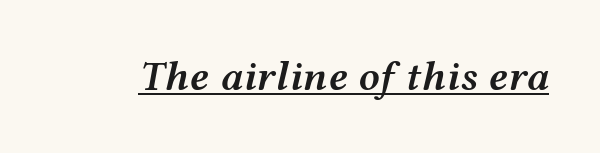
Q: Is the text bold? A: Semi-bold.
Q: Is the text italic (slanted)? A: Yes, it leans right by about 12 degrees.
Q: Is the text underlined? A: Yes.
Q: Is the spacing between letters normal or unusually wide? A: Normal.
Q: Width (condensed, normal, or wide)? A: Wide.
Q: Stroke contrast? A: Medium.
Q: x-height? A: Medium.
Q: Monospaced? A: No.
